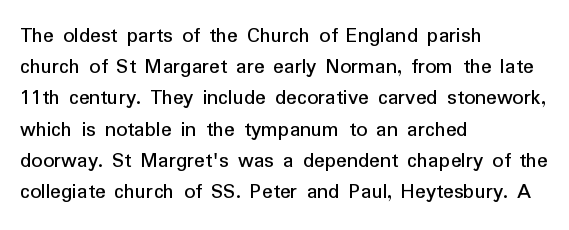
Nope, not italic — everything's standing straight. You could call the tracking neutral — neither tight nor loose. Descenders hang freely into open space. Vertical spacing — default. The compositor pushed each line to the left boundary.
